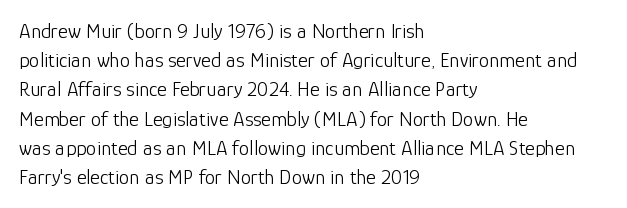
Q: Is the text bold? A: No.
Q: Is the text italic (slanted)? A: No, it is upright.
Q: Is the text underlined? A: No.
Q: How is the paragraph aligned? A: Left-aligned.
Q: Is the spacing between letters normal or unusually wide? A: Normal.
Q: Is the spacing between lines tight, normal or loose? A: Normal.
